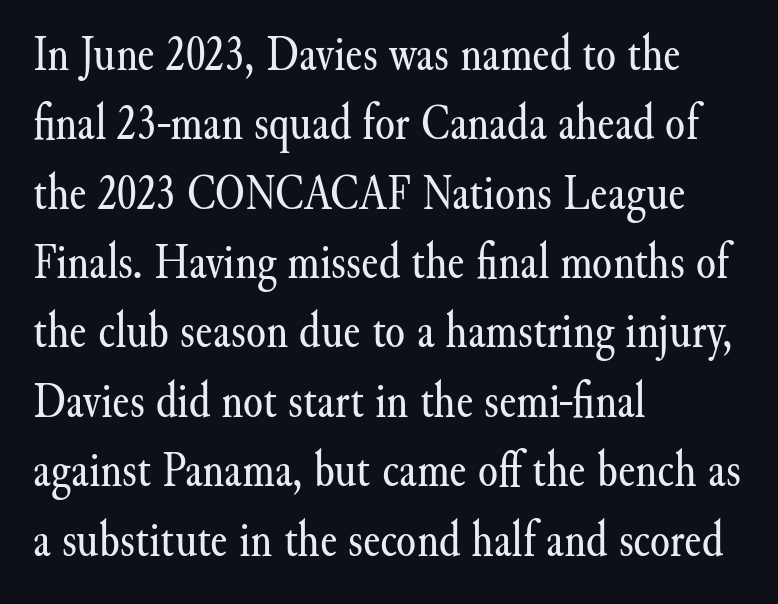
Q: Is the text bold? A: No.
Q: Is the text italic (slanted)? A: No, it is upright.
Q: Is the typeface a serif or a sans-serif typeface? A: Serif.
Q: Is the text underlined? A: No.
Q: How is the paragraph aligned? A: Left-aligned.
Q: Is the spacing between letters normal or unusually wide? A: Normal.
Q: Is the spacing between lines tight, normal or loose? A: Normal.
Q: Width (condensed, normal, or wide)? A: Normal.
Q: Stroke contrast? A: Medium.
Q: x-height? A: Small.
Q: Monospaced? A: No.
